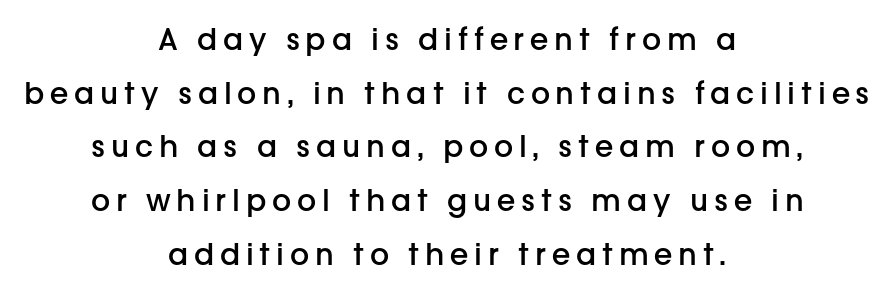
Nothing sits at the stroke ends, so this counts as sans-serif. Centered paragraph, ragged on both sides. Decoration check: the copy has no underline. Do the characters align in a grid? No, the font is proportional.
